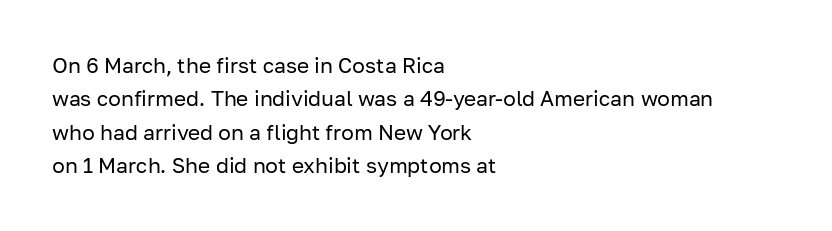
How would I describe the line gaps? Plain and ordinary. Weight: in the light-to-regular range. The type is set solid horizontally, with unmodified tracking. The lines are quadded left.
